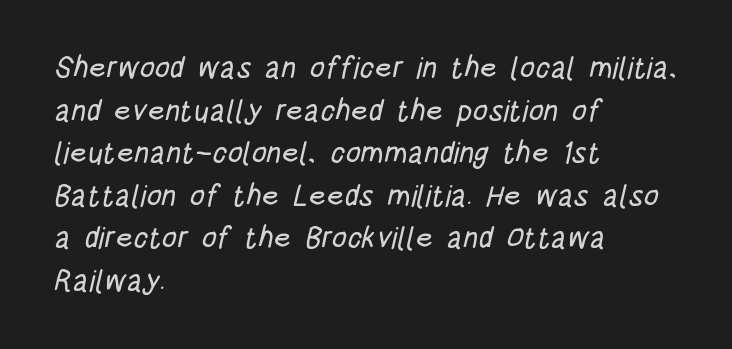
Spacing verdict: proportional, widths tailored to each character. Nope, no serifs anywhere on these letters. The strip under each line holds only bare page. Teacher's note: observe the even left margin — that is flush-left alignment. Normally led — the rows are evenly, conventionally spaced. The horizontal fit of the characters is conventional and even.
